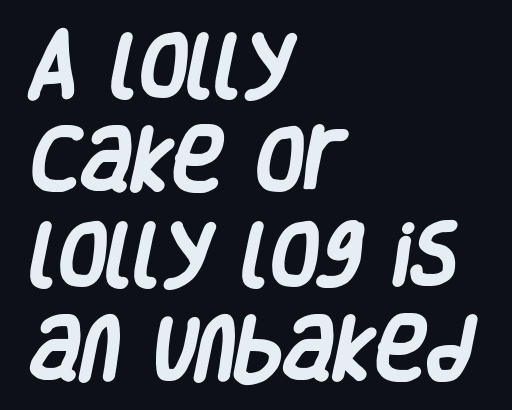
Q: Is the text bold? A: Yes.
Q: Is the typeface a serif or a sans-serif typeface? A: Sans-serif.
Q: Is the text underlined? A: No.
Q: How is the paragraph aligned? A: Left-aligned.
Q: Is the spacing between letters normal or unusually wide? A: Normal.
Q: Is the spacing between lines tight, normal or loose? A: Normal.
Q: Width (condensed, normal, or wide)? A: Condensed.
Q: Stroke contrast? A: Low.
Q: x-height? A: Large.
Q: Monospaced? A: No.
